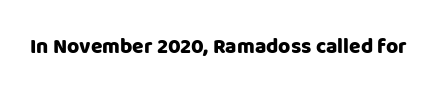
{"italic": "no", "underline": "no", "letter_spacing": "normal", "letter_spacing_em": 0.0, "glyph_px": 21}
